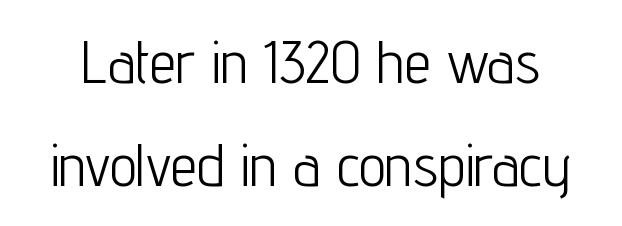
Q: Is the text bold? A: No.
Q: Is the text italic (slanted)? A: No, it is upright.
Q: Is the typeface a serif or a sans-serif typeface? A: Sans-serif.
Q: Is the text underlined? A: No.
Q: Is the spacing between letters normal or unusually wide? A: Normal.
Q: Width (condensed, normal, or wide)? A: Condensed.
Q: Stroke contrast? A: Low.
Q: x-height? A: Medium.
Q: Monospaced? A: No.
